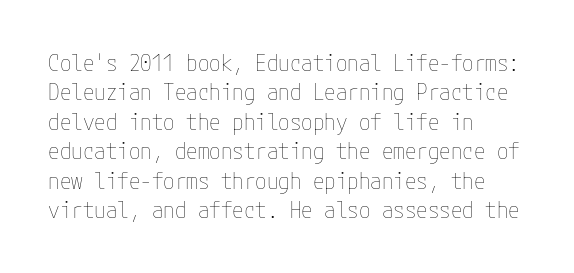
Q: Is the text bold? A: No.
Q: Is the text italic (slanted)? A: No, it is upright.
Q: Is the text underlined? A: No.
Q: How is the paragraph aligned? A: Left-aligned.
Q: Is the spacing between letters normal or unusually wide? A: Normal.
Q: Is the spacing between lines tight, normal or loose? A: Normal.
